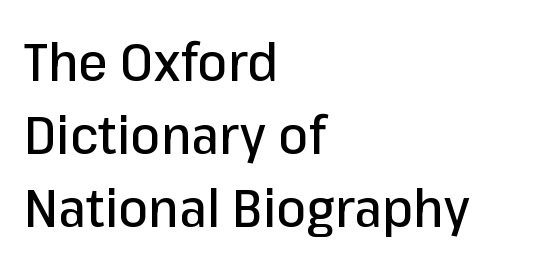
Default kerning and tracking; the words read as compact shapes. Horizontal bands of white between lines are of average thickness. Letterform terminals end flat and unadorned throughout the passage. Descenders are the only things crossing below the line.
